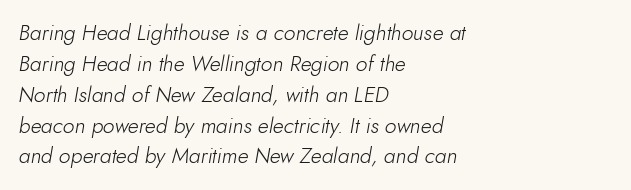
Quick note: italic. The passage shown has conventional tracking throughout. These lines sit exactly where default settings would place them. The face looks like a standard text weight, possibly lighter. Letters rest on an invisible, unmarked baseline.
